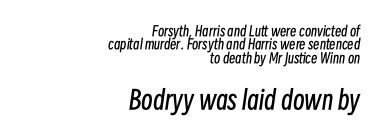
Leading: reduced. Underlining? Definitely not there. The compositor pushed each line to the right boundary. If you drew a line through each stem, it would be angled. These two chunks differ in scale, with the bottom chunk taking the larger measure. The face used here is rendered with its standard letterfit.
